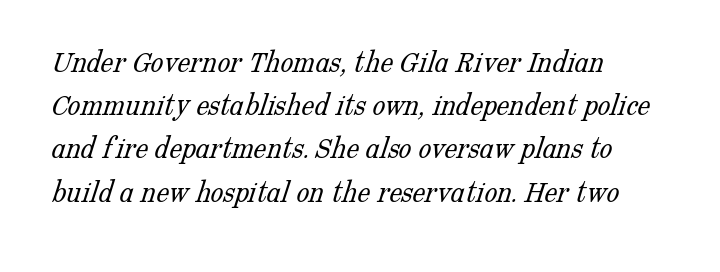
The image shows 32 px light serif type; set left-aligned, normal line spacing (1.35x), normal letter spacing, not underlined; low stroke contrast and a medium x-height.
